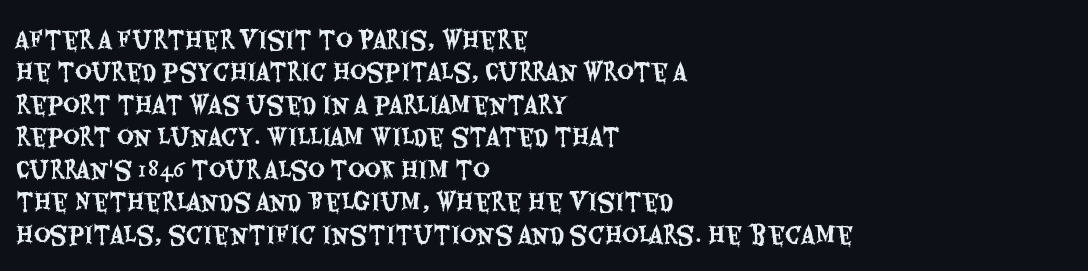
Q: Is the text italic (slanted)? A: No, it is upright.
Q: Is the text underlined? A: No.
Q: How is the paragraph aligned? A: Left-aligned.
Q: Is the spacing between letters normal or unusually wide? A: Normal.
Q: Is the spacing between lines tight, normal or loose? A: Normal.
